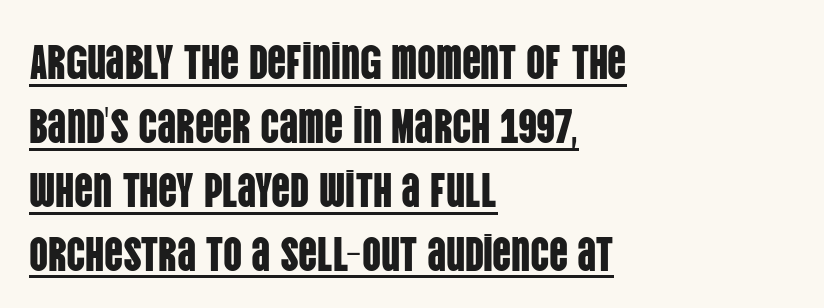
The image shows 47 px condensed sans-serif type, upright; set left-aligned, normal line spacing (1.36x), normal letter spacing, underlined; low stroke contrast and a large x-height.
